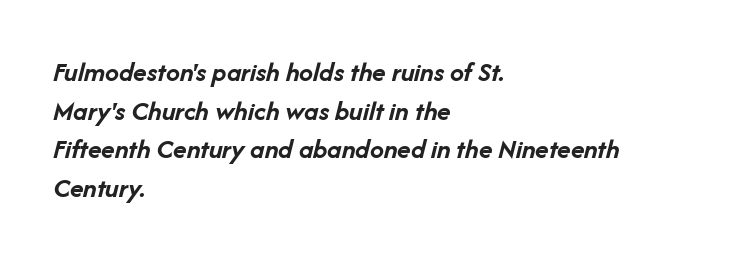
{"italic": "yes", "lean": "right", "slant_degrees": 14, "bold": "yes", "weight": "semibold", "width": "normal", "stroke_contrast": "low", "x_height": "medium", "monospaced": "no", "underline": "no", "align": "left", "line_spacing": "normal", "line_spacing_ratio": 1.38, "letter_spacing": "normal", "letter_spacing_em": 0.0, "glyph_px": 28}
